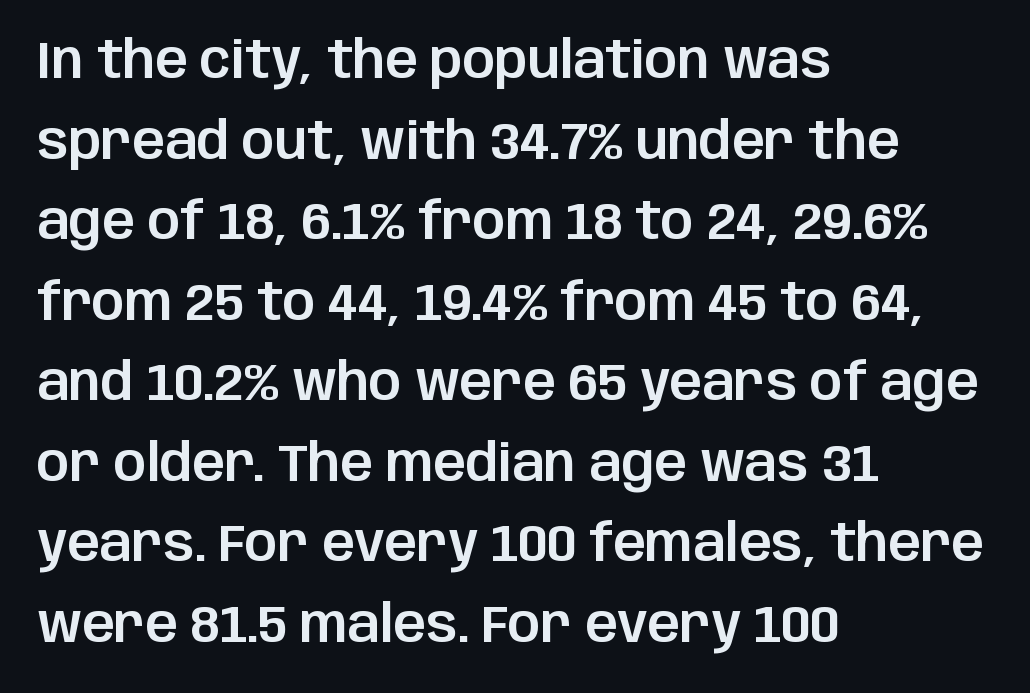
The space between consecutive lines is moderate. The letters advance in unequal steps, a hallmark of proportional type. The letters stand straight up with perfectly vertical stems. Horizontal alignment here is leftward, the default for most running prose.
